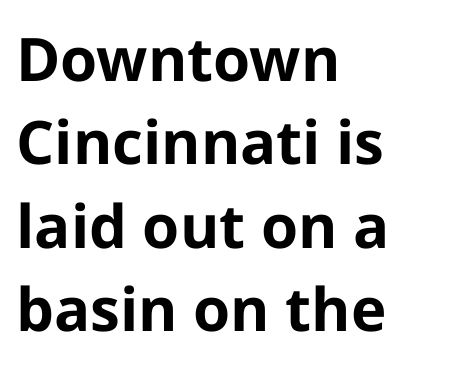
{"serif": "no", "italic": "no", "bold": "yes", "weight": "bold", "width": "normal", "stroke_contrast": "low", "x_height": "medium", "monospaced": "no", "underline": "no", "align": "left", "line_spacing": "normal", "line_spacing_ratio": 1.39, "letter_spacing": "normal", "letter_spacing_em": 0.0, "glyph_px": 60}
